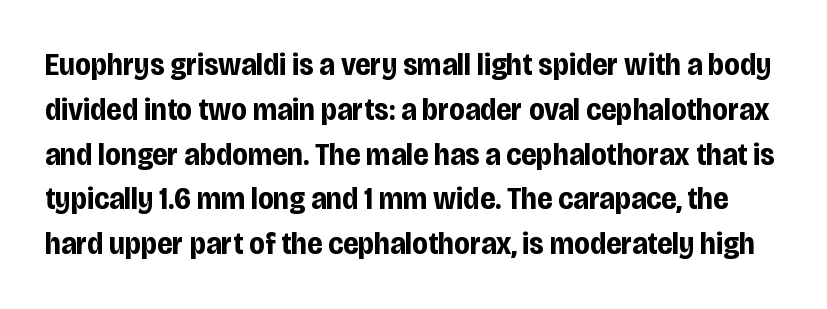
The image shows 32 px bold, condensed sans-serif type, upright; set normal line spacing (1.4x), normal letter spacing, not underlined; low stroke contrast and a large x-height.
